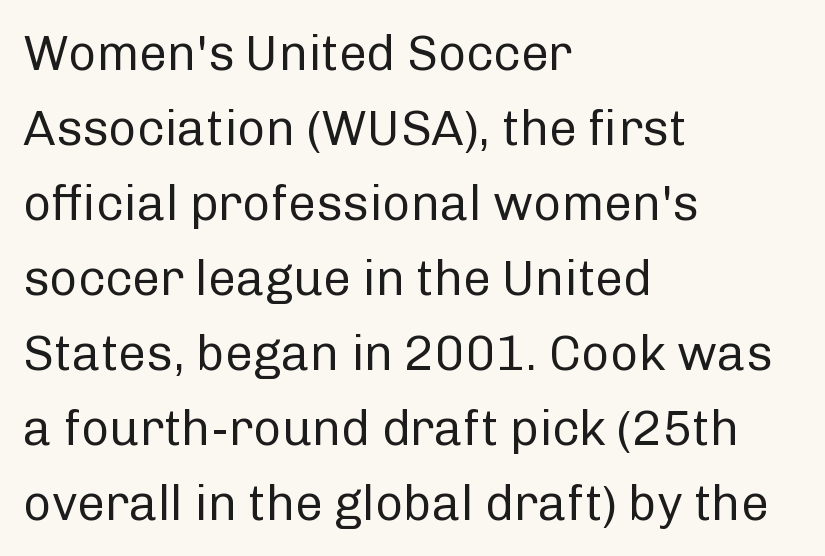
Decoration check: the copy has no underline. The weight tops out at a normal text grade. Short note: letters normally spaced. Posture: straight, roman, zero tilt.
